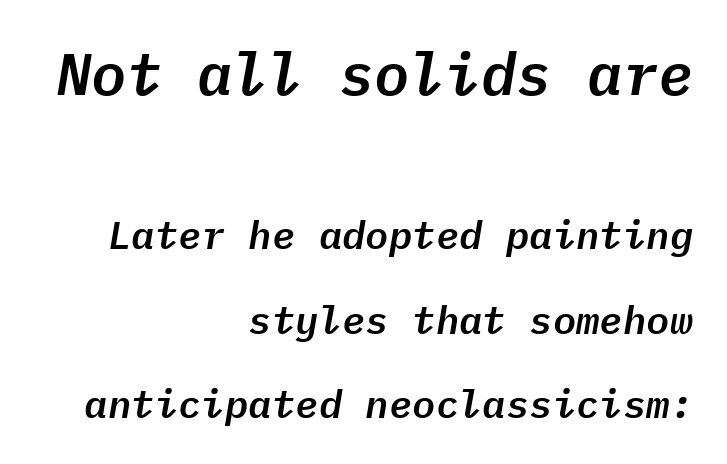
Q: Is the text italic (slanted)? A: Yes, it leans right by about 9 degrees.
Q: Is the text underlined? A: No.
Q: How is the paragraph aligned? A: Right-aligned.
Q: Is the spacing between letters normal or unusually wide? A: Normal.
Q: Is the spacing between lines tight, normal or loose? A: Loose.
Q: Which block of text is set in a larger size, the first (top) or the second (bottom)? A: The first (top) one.
Q: Width (condensed, normal, or wide)? A: Normal.
Q: Stroke contrast? A: Low.
Q: x-height? A: Medium.
Q: Monospaced? A: Yes.
